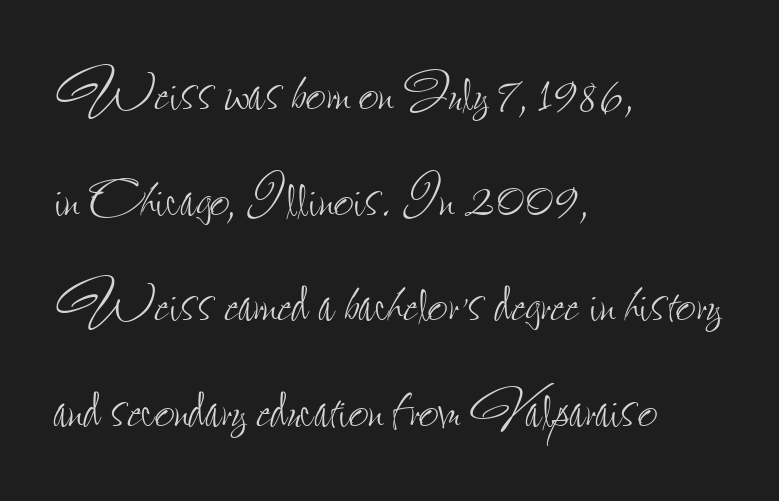
Horizontal bands of white between lines are of average thickness. The compositor pushed each line to the left boundary. The typesetting does not lean heavy: it is not bold. A typesetter would call this proportional, since set widths differ per character. This rendering features lettering with no underline.
